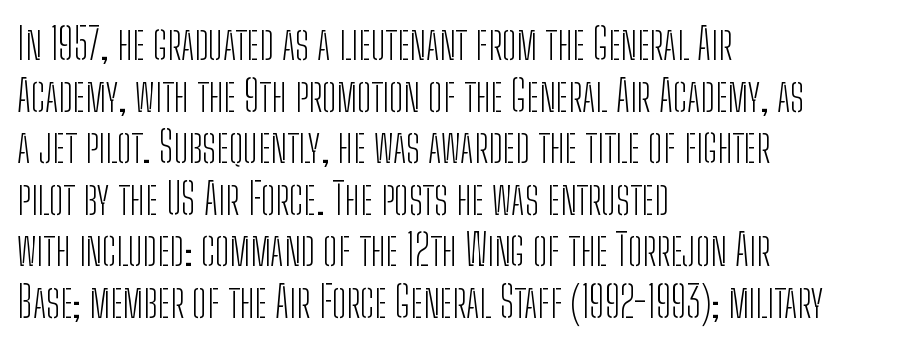
The image shows 43 px light, condensed sans-serif type, upright; set left-aligned, line spacing 1.2x, normal letter spacing, not underlined; low stroke contrast and a medium x-height.
